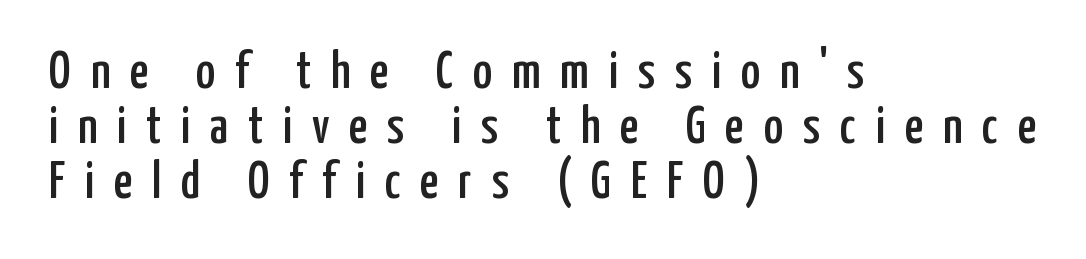
Q: Is the text italic (slanted)? A: No, it is upright.
Q: Is the typeface a serif or a sans-serif typeface? A: Sans-serif.
Q: Is the text underlined? A: No.
Q: How is the paragraph aligned? A: Left-aligned.
Q: Is the spacing between letters normal or unusually wide? A: Unusually wide.
Q: Is the spacing between lines tight, normal or loose? A: Tight.
Q: Width (condensed, normal, or wide)? A: Condensed.
Q: Stroke contrast? A: Low.
Q: x-height? A: Medium.
Q: Monospaced? A: No.
